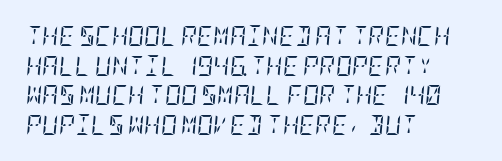
The image shows 20 px text type, italic (leaning right); set left-aligned, normal line spacing (1.48x), normal letter spacing, not underlined.
